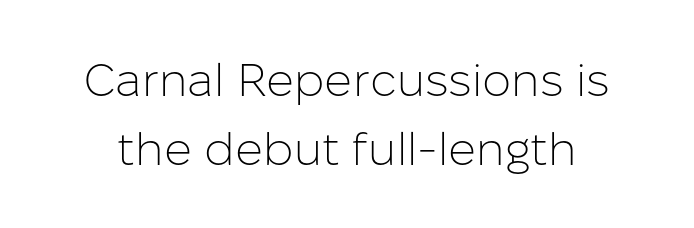
Q: Is the text bold? A: No.
Q: Is the text italic (slanted)? A: No, it is upright.
Q: Is the typeface a serif or a sans-serif typeface? A: Sans-serif.
Q: Is the text underlined? A: No.
Q: Is the spacing between letters normal or unusually wide? A: Normal.
Q: Is the spacing between lines tight, normal or loose? A: Normal.
Q: Width (condensed, normal, or wide)? A: Normal.
Q: Stroke contrast? A: Low.
Q: x-height? A: Medium.
Q: Monospaced? A: No.
